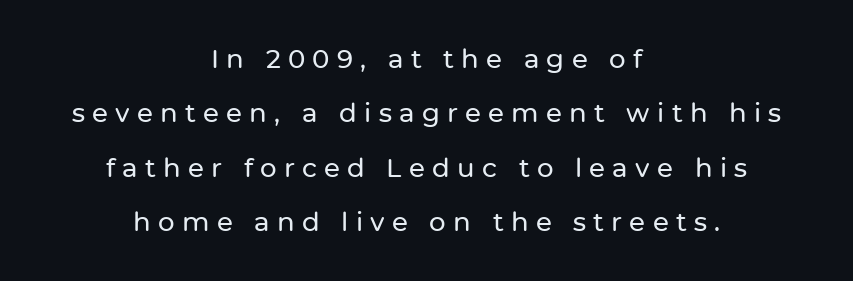
{"italic": "no", "underline": "no", "align": "center", "line_spacing": "loose", "line_spacing_ratio": 2.09, "letter_spacing": "wide", "letter_spacing_em": 0.28, "glyph_px": 26}
